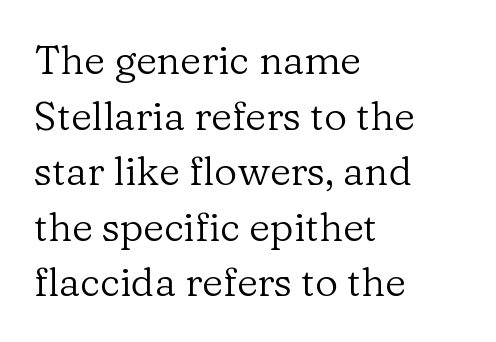
The text was rendered using a seriffed face with decorative stroke endings. What's the leading like? Ordinary, nothing unusual. These lines were composed using upright roman letters. These lines stack with their left ends in a neat column. The letters advance in unequal steps, a hallmark of proportional type.
